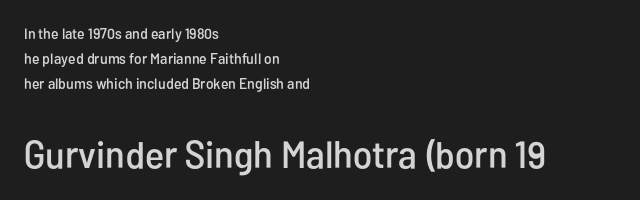
{"serif": "no", "italic": "no", "width": "condensed", "stroke_contrast": "low", "x_height": "medium", "monospaced": "no", "underline": "no", "align": "left", "line_spacing": "normal", "line_spacing_ratio": 1.67, "letter_spacing": "normal", "letter_spacing_em": 0.0, "larger_block": "second", "size_ratio": 2.53, "glyph_px": 38}
